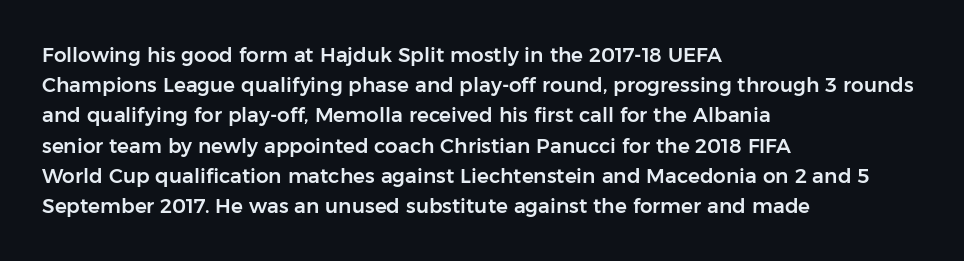
Q: Is the text italic (slanted)? A: No, it is upright.
Q: Is the text underlined? A: No.
Q: How is the paragraph aligned? A: Left-aligned.
Q: Is the spacing between letters normal or unusually wide? A: Normal.
Q: Is the spacing between lines tight, normal or loose? A: Normal.
